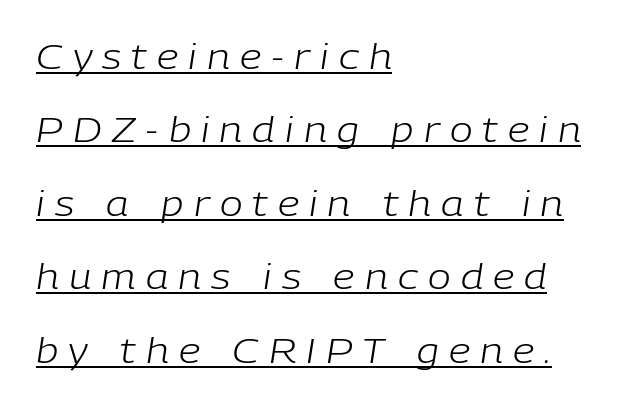
Q: Is the text bold? A: No.
Q: Is the text italic (slanted)? A: Yes, it leans right by about 9 degrees.
Q: Is the text underlined? A: Yes.
Q: How is the paragraph aligned? A: Left-aligned.
Q: Is the spacing between letters normal or unusually wide? A: Unusually wide.
Q: Is the spacing between lines tight, normal or loose? A: Loose.
Q: Width (condensed, normal, or wide)? A: Normal.
Q: Stroke contrast? A: Low.
Q: x-height? A: Medium.
Q: Monospaced? A: No.
